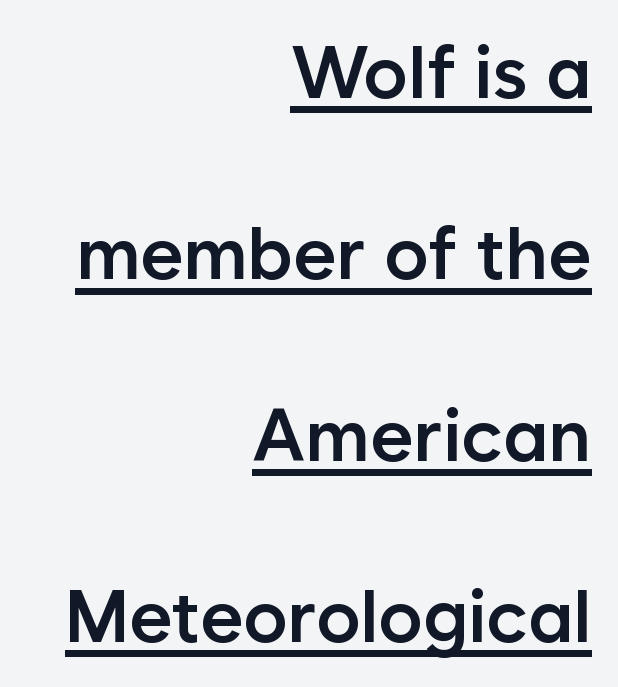
{"serif": "no", "italic": "no", "bold": "semi", "weight": "semibold", "width": "normal", "stroke_contrast": "low", "x_height": "medium", "monospaced": "no", "underline": "yes", "align": "right", "line_spacing": "loose", "line_spacing_ratio": 2.45, "letter_spacing": "normal", "letter_spacing_em": 0.0, "glyph_px": 74}
